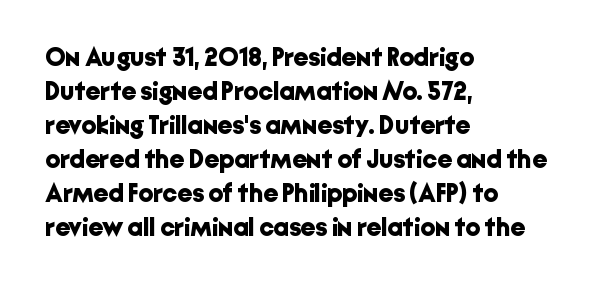
The image shows 26 px bold type, upright; set left-aligned, normal line spacing (1.31x), normal letter spacing, not underlined.
